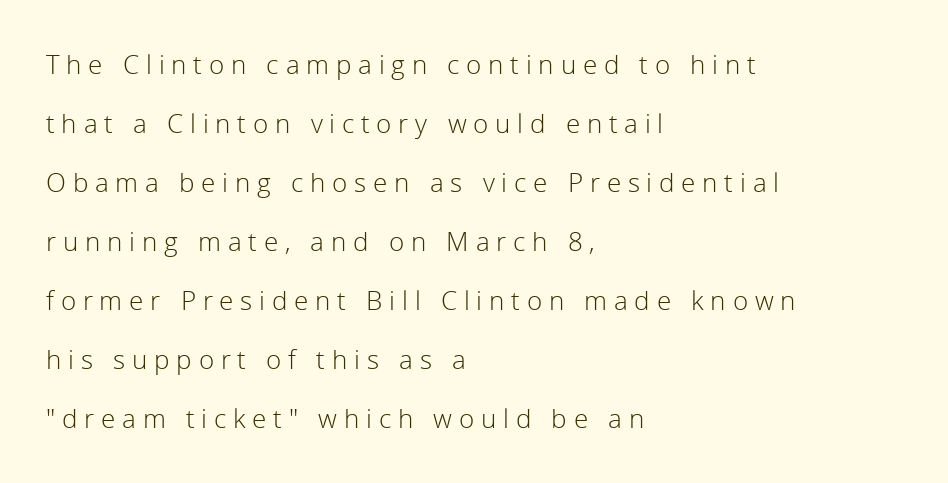
Q: Is the text bold? A: No.
Q: Is the text italic (slanted)? A: No, it is upright.
Q: Is the text underlined? A: No.
Q: How is the paragraph aligned? A: Left-aligned.
Q: Is the spacing between letters normal or unusually wide? A: Unusually wide.
Q: Is the spacing between lines tight, normal or loose? A: Loose.
